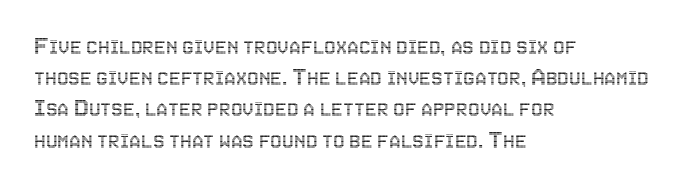
Q: Is the text italic (slanted)? A: No, it is upright.
Q: Is the text underlined? A: No.
Q: How is the paragraph aligned? A: Left-aligned.
Q: Is the spacing between letters normal or unusually wide? A: Normal.
